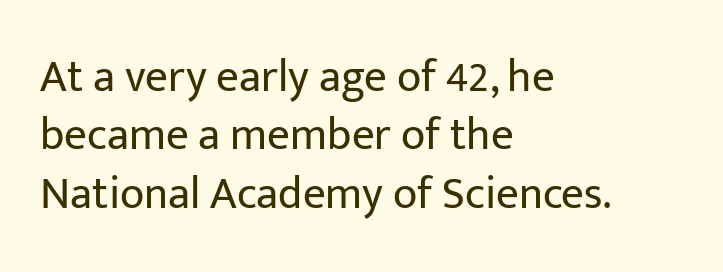
Q: Is the text bold? A: No.
Q: Is the text italic (slanted)? A: No, it is upright.
Q: Is the typeface a serif or a sans-serif typeface? A: Sans-serif.
Q: Is the text underlined? A: No.
Q: How is the paragraph aligned? A: Left-aligned.
Q: Is the spacing between letters normal or unusually wide? A: Normal.
Q: Is the spacing between lines tight, normal or loose? A: Normal.
Q: Width (condensed, normal, or wide)? A: Normal.
Q: Stroke contrast? A: Low.
Q: x-height? A: Medium.
Q: Monospaced? A: No.
